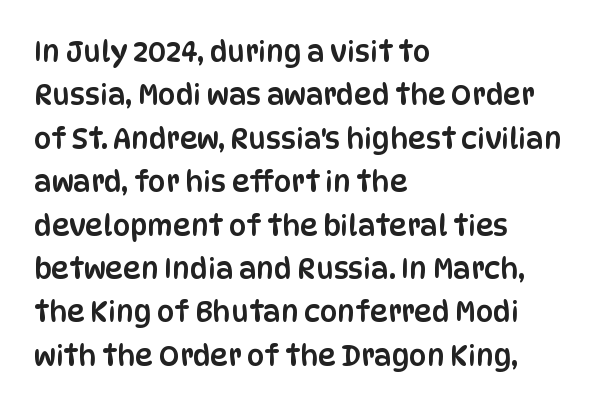
The image shows 28 px condensed sans-serif type, upright; set left-aligned, normal line spacing (1.55x), normal letter spacing, not underlined; low stroke contrast and a large x-height.
